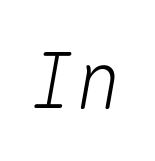
Q: Is the text italic (slanted)? A: Yes, it leans right by about 10 degrees.
Q: Is the text underlined? A: No.
Q: Is the spacing between letters normal or unusually wide? A: Normal.
Q: Width (condensed, normal, or wide)? A: Normal.
Q: Stroke contrast? A: Medium.
Q: x-height? A: Medium.
Q: Monospaced? A: Yes.
